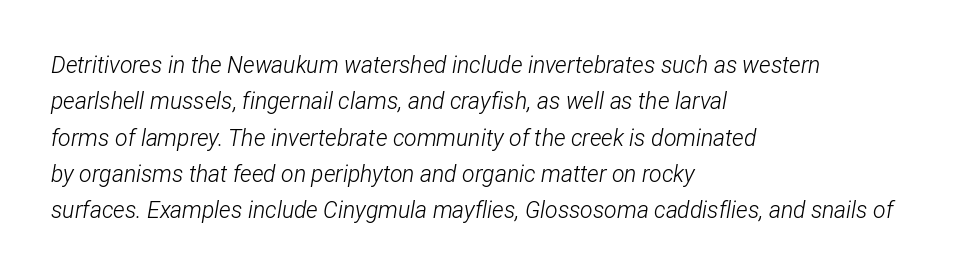
Only glyphs here, with clear space below each row. The cut favours lightness, reaching ordinary text weight at its darkest. Which margin do the lines hug? The left one — the right edge is uneven. The face used here is rendered with its standard letterfit.
